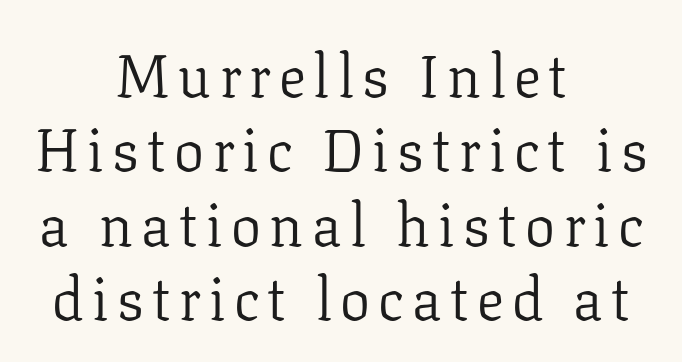
The image shows 60 px light serif type, upright; set centered, line spacing 1.24x, not underlined; low stroke contrast and a medium x-height.
